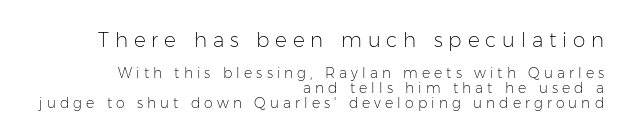
A typesetter would call this heavily tracked-out type. A roman cut, with each character standing at attention. The compositor pushed each line to the right boundary. On a weight scale, this lands at 450 or below. Decoration check: the copy has no underline.
